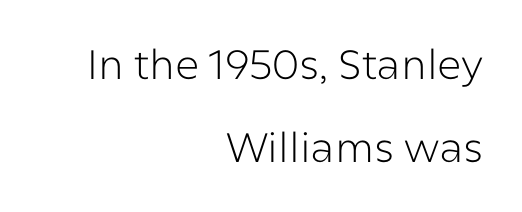
Q: Is the text bold? A: No.
Q: Is the text italic (slanted)? A: No, it is upright.
Q: Is the typeface a serif or a sans-serif typeface? A: Sans-serif.
Q: Is the text underlined? A: No.
Q: How is the paragraph aligned? A: Right-aligned.
Q: Is the spacing between letters normal or unusually wide? A: Normal.
Q: Is the spacing between lines tight, normal or loose? A: Loose.
Q: Width (condensed, normal, or wide)? A: Normal.
Q: Stroke contrast? A: Low.
Q: x-height? A: Medium.
Q: Monospaced? A: No.
